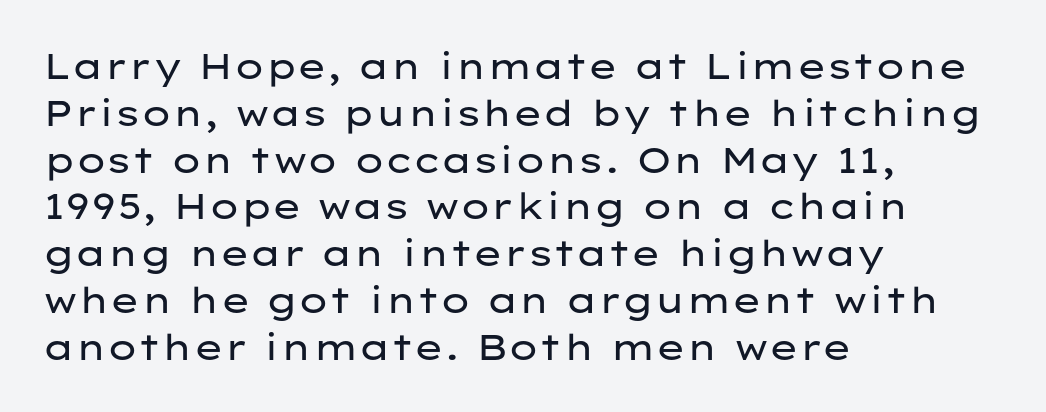
Q: Is the text bold? A: No.
Q: Is the text italic (slanted)? A: No, it is upright.
Q: Is the typeface a serif or a sans-serif typeface? A: Sans-serif.
Q: Is the text underlined? A: No.
Q: How is the paragraph aligned? A: Left-aligned.
Q: Is the spacing between letters normal or unusually wide? A: Normal.
Q: Is the spacing between lines tight, normal or loose? A: Normal.
Q: Width (condensed, normal, or wide)? A: Wide.
Q: Stroke contrast? A: Low.
Q: x-height? A: Medium.
Q: Monospaced? A: No.
